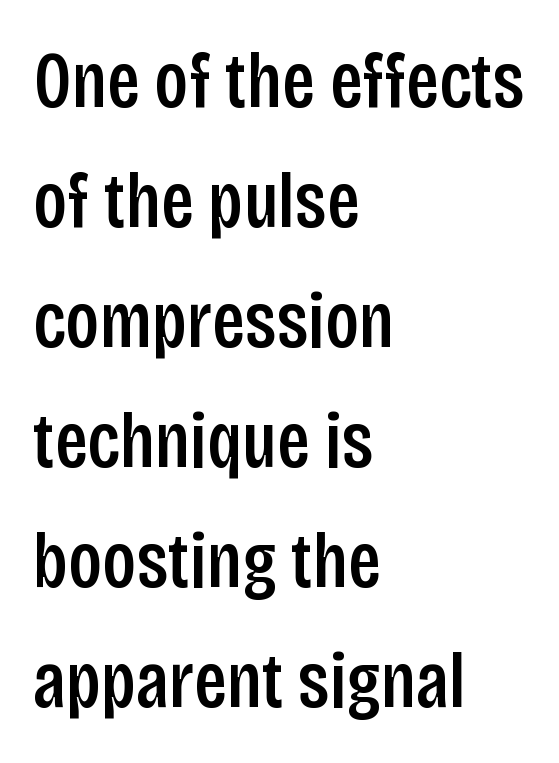
Q: Is the text italic (slanted)? A: No, it is upright.
Q: Is the typeface a serif or a sans-serif typeface? A: Sans-serif.
Q: Is the text underlined? A: No.
Q: How is the paragraph aligned? A: Left-aligned.
Q: Is the spacing between letters normal or unusually wide? A: Normal.
Q: Is the spacing between lines tight, normal or loose? A: Normal.
Q: Width (condensed, normal, or wide)? A: Condensed.
Q: Stroke contrast? A: Low.
Q: x-height? A: Large.
Q: Monospaced? A: No.
